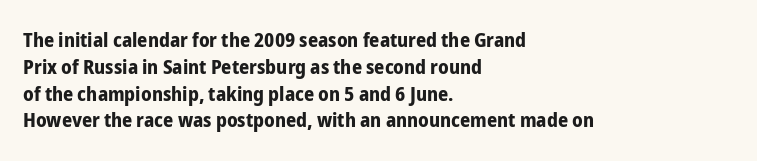
Q: Is the text bold? A: Yes.
Q: Is the text italic (slanted)? A: No, it is upright.
Q: Is the text underlined? A: No.
Q: How is the paragraph aligned? A: Left-aligned.
Q: Is the spacing between letters normal or unusually wide? A: Normal.
Q: Is the spacing between lines tight, normal or loose? A: Normal.
